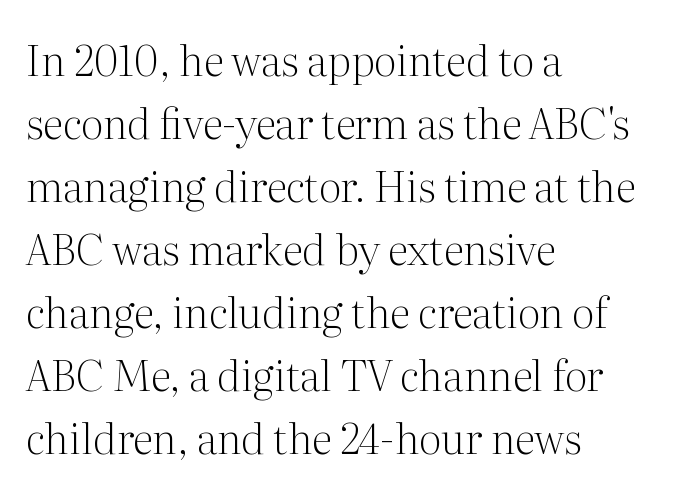
The paragraph has a hard left edge and a soft right edge. Glyph-to-glyph distance matches everyday printed text. This sample uses a serif face. The letters stand straight up with perfectly vertical stems. Proportional: the letters do not fall into vertical columns.
